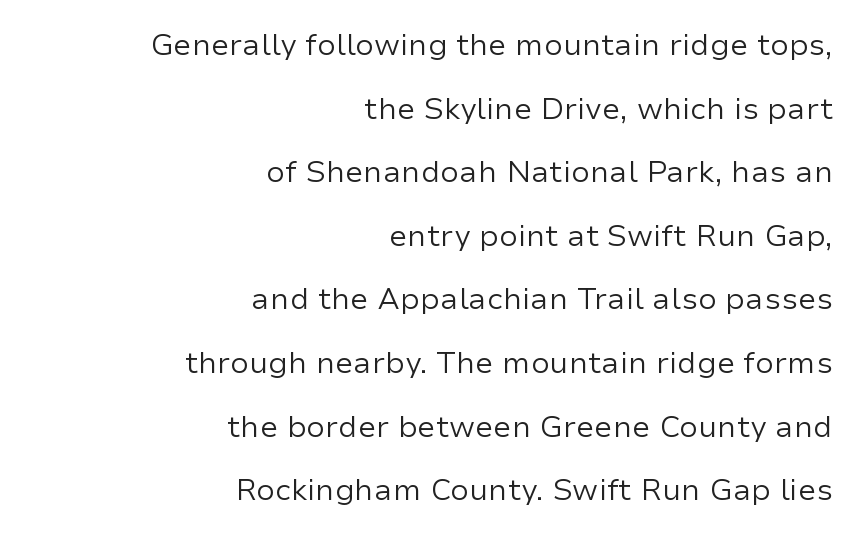
Proportional: the letters do not fall into vertical columns. Think standard paragraph weight, or any step lighter than that. Rows of type keep a wide berth in the vertical direction. Type style note: lacks serifs.
